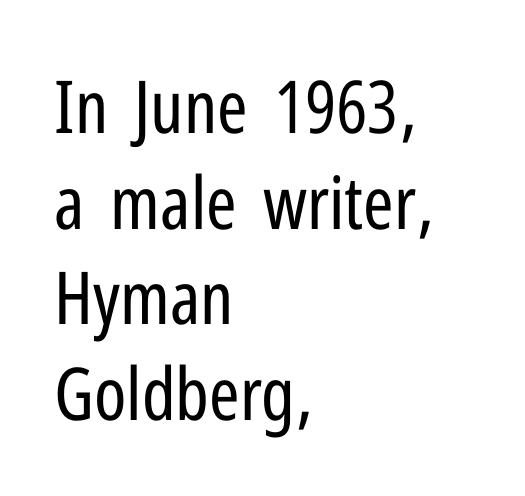
Q: Is the text bold? A: No.
Q: Is the text italic (slanted)? A: No, it is upright.
Q: Is the typeface a serif or a sans-serif typeface? A: Sans-serif.
Q: Is the text underlined? A: No.
Q: How is the paragraph aligned? A: Left-aligned.
Q: Is the spacing between letters normal or unusually wide? A: Normal.
Q: Is the spacing between lines tight, normal or loose? A: Normal.
Q: Width (condensed, normal, or wide)? A: Condensed.
Q: Stroke contrast? A: Low.
Q: x-height? A: Medium.
Q: Monospaced? A: No.
